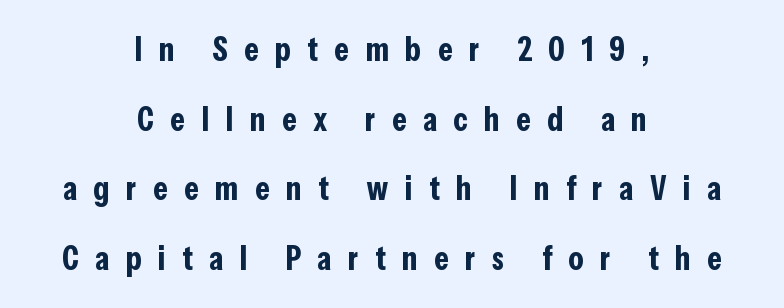
Does extra space separate the letters? Yes, quite a lot of it. Whoever set this chose breathing room over compactness in the vertical rhythm. These lines are rendered in a variable-pitch font. This sample uses a sans-serif face. Centered paragraph, ragged on both sides.
